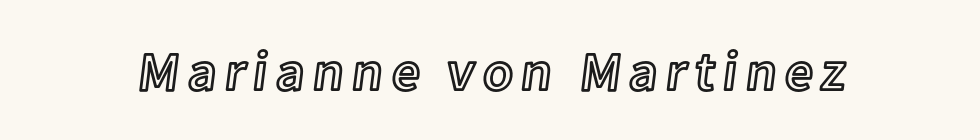
The image shows 56 px text type; set not underlined; a medium x-height.
